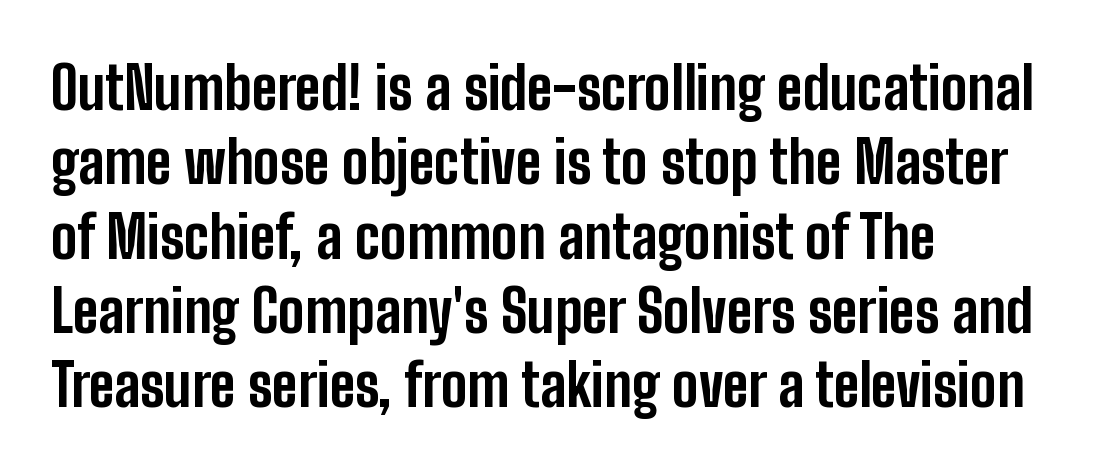
Words float on clear page, feet unadorned. The text was rendered using a sans face with plain stroke endings. Line beginnings align vertically; line endings do not. Every character sits straight up, as roman type does. The passage shown is typed in a proportional face where columns would drift. Here the glyphs are tracked normally, forming tight word shapes.
